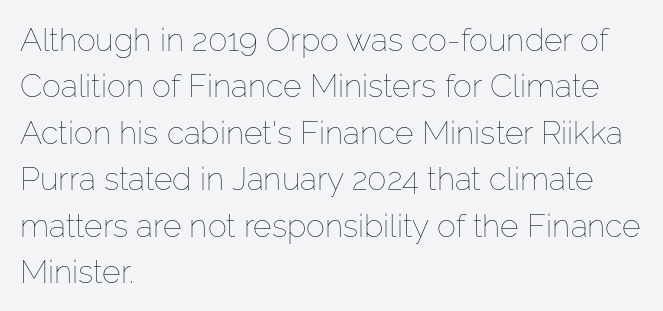
The image shows 32 px thin type, upright; set left-aligned, normal line spacing (1.45x), normal letter spacing, not underlined; low stroke contrast and a medium x-height.
